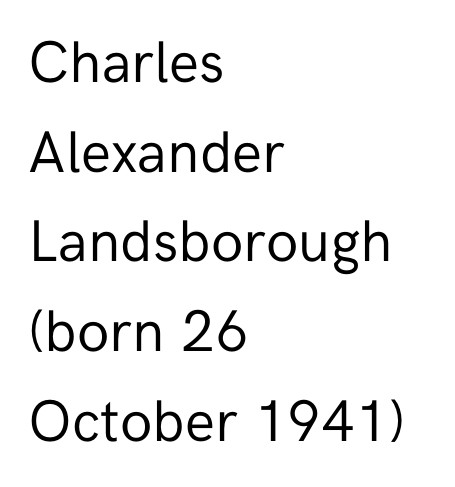
The image shows 59 px regular-weight sans-serif type, upright; set left-aligned, normal line spacing (1.52x), normal letter spacing, not underlined; low stroke contrast and a medium x-height.
